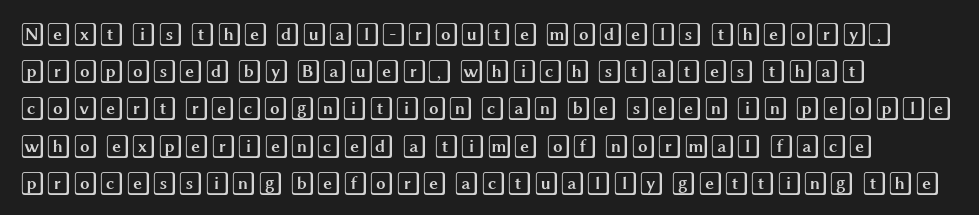
{"italic": "no", "underline": "no", "line_spacing": "normal", "line_spacing_ratio": 1.55, "letter_spacing": "normal", "letter_spacing_em": 0.0, "glyph_px": 24}
